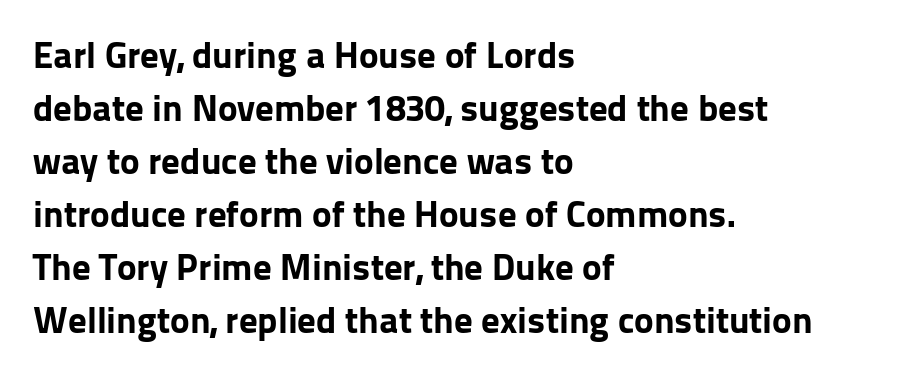
{"serif": "no", "italic": "no", "bold": "yes", "weight": "bold", "width": "normal", "stroke_contrast": "low", "x_height": "medium", "monospaced": "no", "underline": "no", "align": "left", "line_spacing": "normal", "line_spacing_ratio": 1.43, "letter_spacing": "normal", "letter_spacing_em": 0.0, "glyph_px": 37}
